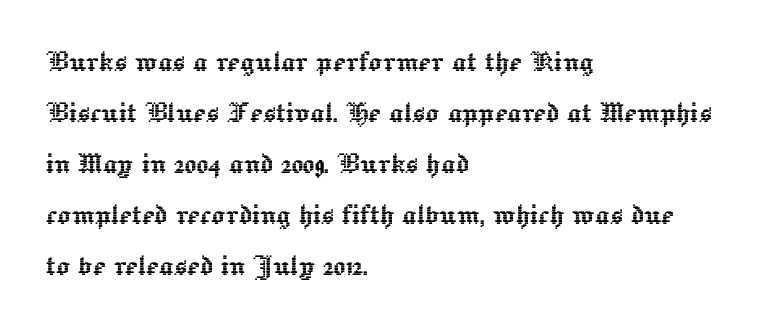
Q: Is the text italic (slanted)? A: No, it is upright.
Q: Is the text underlined? A: No.
Q: How is the paragraph aligned? A: Left-aligned.
Q: Is the spacing between letters normal or unusually wide? A: Normal.
Q: Is the spacing between lines tight, normal or loose? A: Normal.
Q: Width (condensed, normal, or wide)? A: Normal.
Q: x-height? A: Medium.
Q: Monospaced? A: No.
